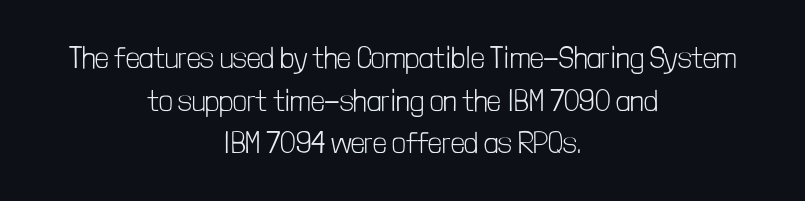
The rendering positions every line midway between the sides. The space directly below the letters is spotless. Observe the ordinary spacing: letters are neighbours, not strangers. Proportional: the letters do not fall into vertical columns.
